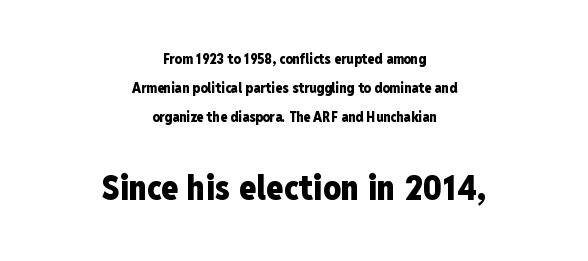
{"serif": "no", "italic": "no", "bold": "yes", "weight": "heavy", "width": "condensed", "stroke_contrast": "low", "x_height": "medium", "monospaced": "no", "underline": "no", "align": "center", "line_spacing": "loose", "line_spacing_ratio": 2.08, "letter_spacing": "normal", "letter_spacing_em": 0.0, "larger_block": "second", "size_ratio": 2.5, "glyph_px": 35}
